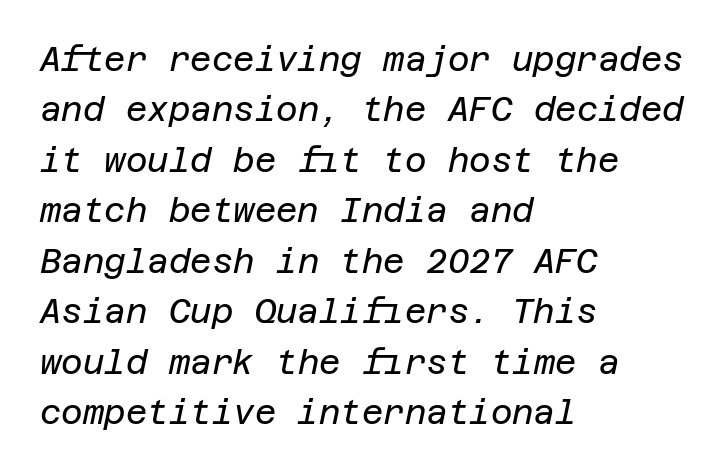
{"italic": "yes", "lean": "right", "slant_degrees": 12, "bold": "no", "weight": "regular", "width": "normal", "stroke_contrast": "low", "x_height": "large", "underline": "no", "align": "left", "line_spacing": "normal", "line_spacing_ratio": 1.53, "letter_spacing": "normal", "letter_spacing_em": 0.0, "glyph_px": 33}
